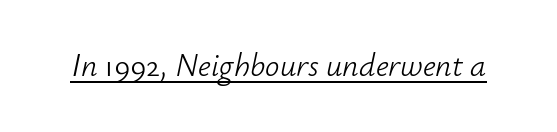
Q: Is the text bold? A: No.
Q: Is the text italic (slanted)? A: Yes, it leans right by about 12 degrees.
Q: Is the text underlined? A: Yes.
Q: Is the spacing between letters normal or unusually wide? A: Normal.
Q: Width (condensed, normal, or wide)? A: Normal.
Q: Stroke contrast? A: Low.
Q: x-height? A: Small.
Q: Monospaced? A: No.
